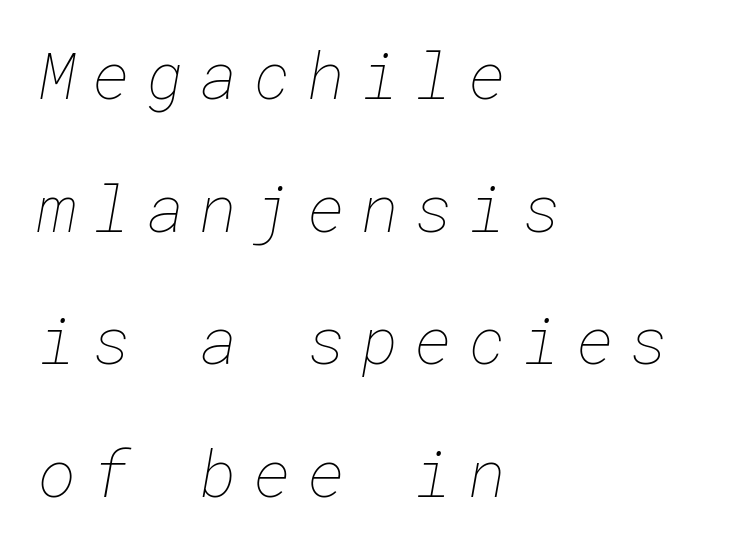
Q: Is the text bold? A: No.
Q: Is the text underlined? A: No.
Q: How is the paragraph aligned? A: Left-aligned.
Q: Is the spacing between letters normal or unusually wide? A: Unusually wide.
Q: Is the spacing between lines tight, normal or loose? A: Loose.
Q: Width (condensed, normal, or wide)? A: Normal.
Q: Stroke contrast? A: Low.
Q: x-height? A: Medium.
